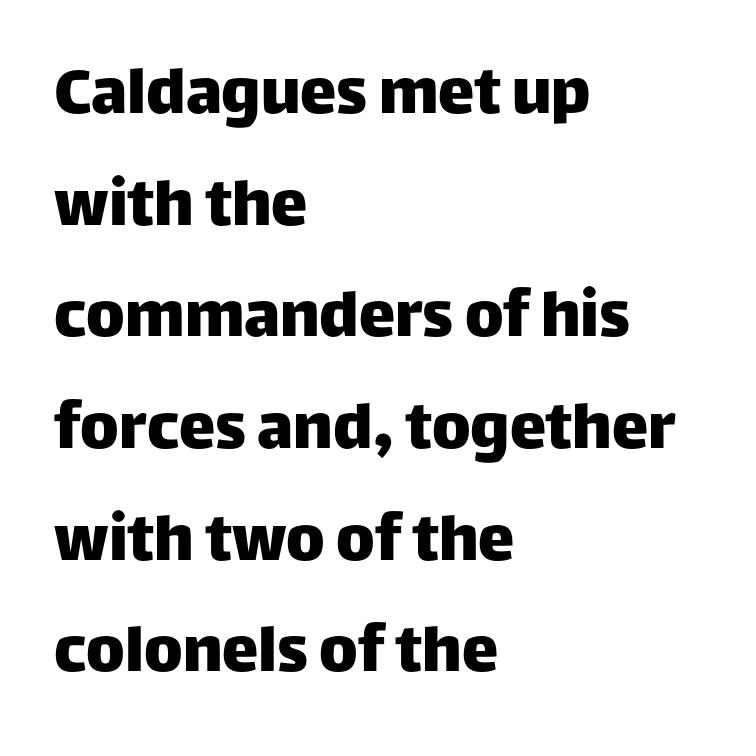
Q: Is the text italic (slanted)? A: No, it is upright.
Q: Is the typeface a serif or a sans-serif typeface? A: Sans-serif.
Q: Is the text underlined? A: No.
Q: How is the paragraph aligned? A: Left-aligned.
Q: Is the spacing between letters normal or unusually wide? A: Normal.
Q: Is the spacing between lines tight, normal or loose? A: Normal.
Q: Width (condensed, normal, or wide)? A: Normal.
Q: Stroke contrast? A: Low.
Q: x-height? A: Large.
Q: Monospaced? A: No.
